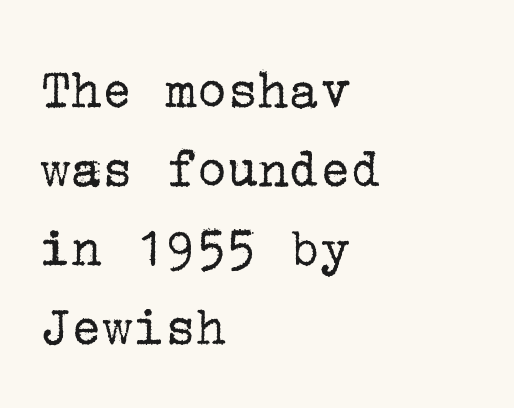
No heavy texture on the line: the type isn't bold. A bare baseline throughout the passage. Whoever set this chose a conventional vertical rhythm. Spacing between characters is what you'd get straight out of the box. In terms of letterform style, serifs are clearly present. Quick note: not italic, upright.
